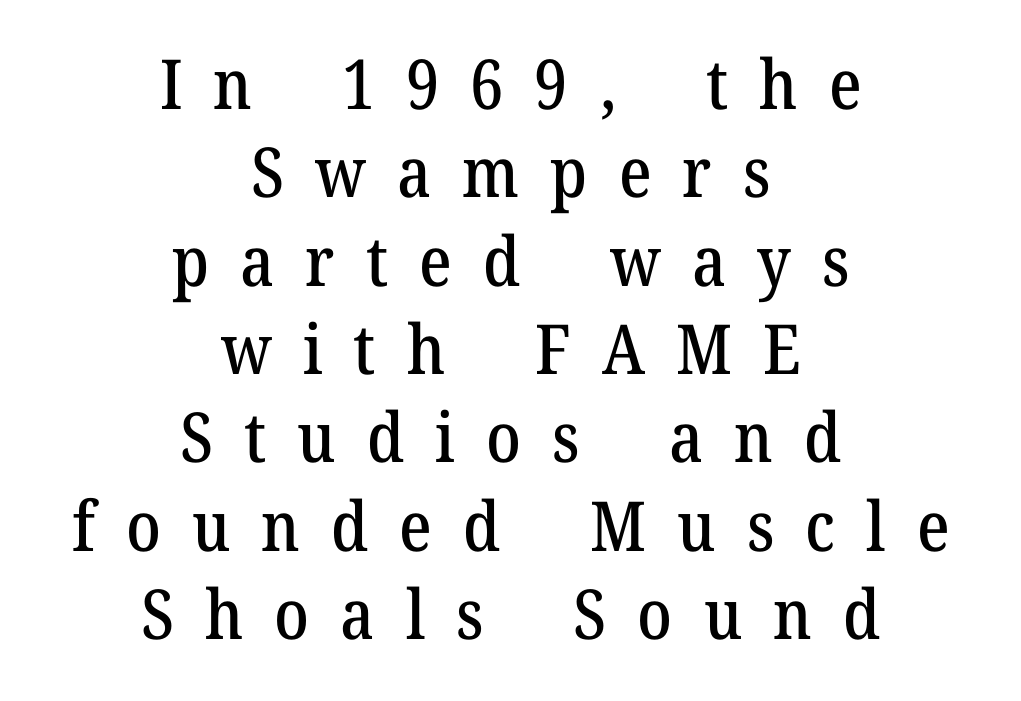
Q: Is the text italic (slanted)? A: No, it is upright.
Q: Is the typeface a serif or a sans-serif typeface? A: Serif.
Q: Is the text underlined? A: No.
Q: How is the paragraph aligned? A: Centered.
Q: Is the spacing between letters normal or unusually wide? A: Unusually wide.
Q: Is the spacing between lines tight, normal or loose? A: Normal.
Q: Width (condensed, normal, or wide)? A: Normal.
Q: Stroke contrast? A: Medium.
Q: x-height? A: Medium.
Q: Monospaced? A: No.
